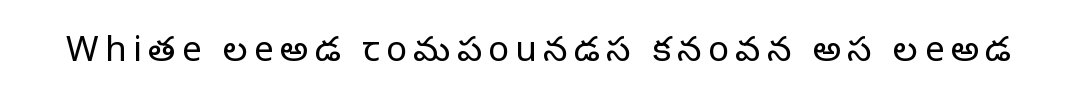
Is this a fixed-width face? No — the glyphs have proportional, varying widths. A bare baseline throughout the passage. Ordinary non-slanted type is in use. Compared with a typical body face, this is equally light or lighter still. The font family rendered here belongs to the serif group.
